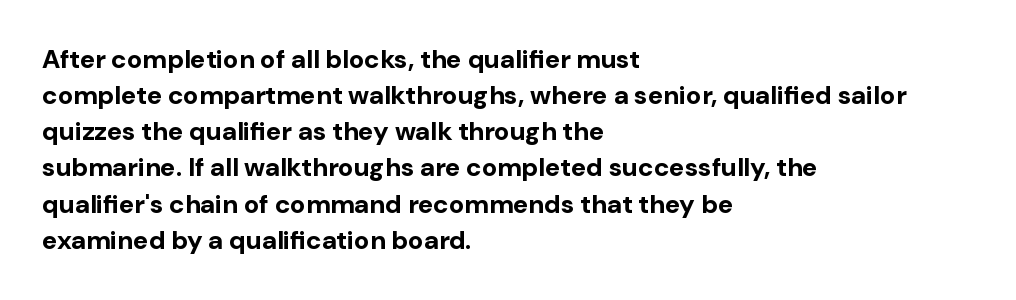
The image shows 26 px bold type, upright; set left-aligned, normal line spacing (1.39x), normal letter spacing, not underlined.
